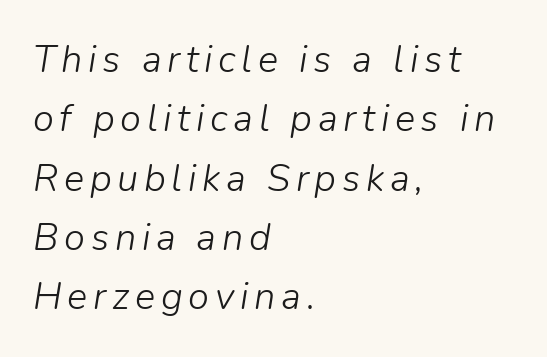
The cut favours lightness, reaching ordinary text weight at its darkest. In CSS terms this would be text-align: left. One glance says typical: line gaps are just what's usual. The face used here is proportionally spaced, like ordinary book or web type. If you drew a line through each stem, it would be angled. Glance below the letters and you will spot only blank space.
